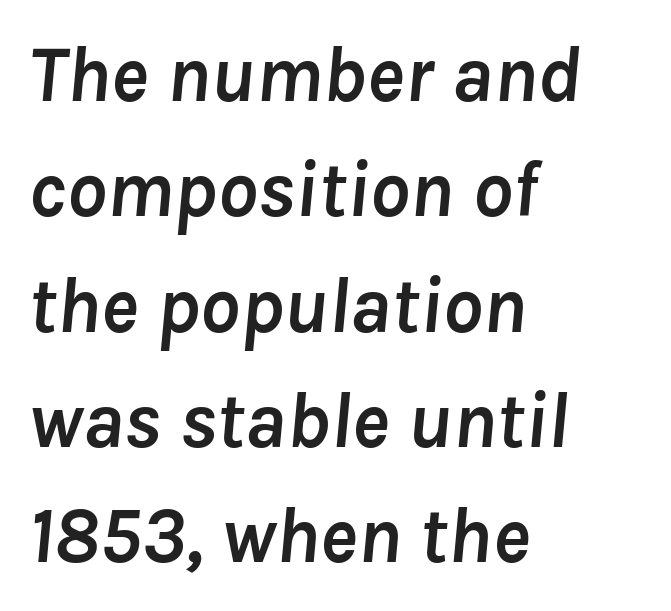
In terms of letterspacing, this is plain default setting. Decoration check: the copy has no underline. What's the leading like? Ordinary, nothing unusual. Short and long lines alike share a common starting point at left.
